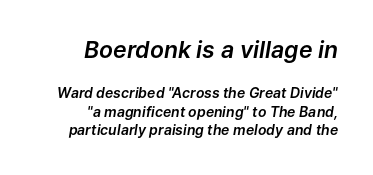
Successive baselines arrive at the customary interval. The face used here has a pronounced slope to its letters. Right-aligned paragraph, ragged on the left. Glance below the letters and you will spot only blank space. The tracking reads as untouched default to a designer's eye. Of the two passages, the one on top uses the larger point size.
